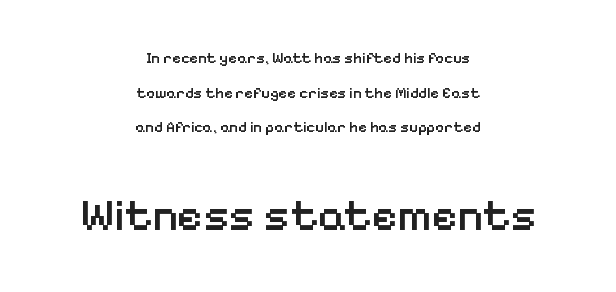
The image shows 44 px semibold sans-serif type, upright; set centered, loose line spacing (2.31x), normal letter spacing, not underlined; the second (bottom) block is 2.93x larger; low stroke contrast and a medium x-height.
